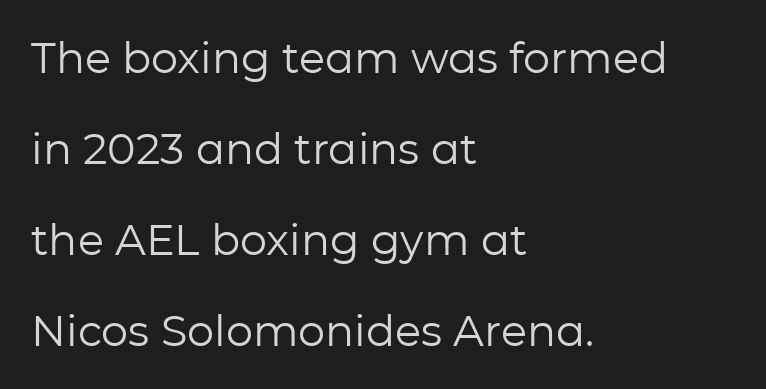
The image shows 43 px regular-weight sans-serif type, upright; set left-aligned, loose line spacing (2.12x), normal letter spacing, not underlined; low stroke contrast and a medium x-height.
